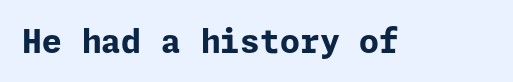
{"serif": "no", "italic": "no", "bold": "yes", "weight": "bold", "width": "normal", "stroke_contrast": "low", "x_height": "medium", "underline": "no", "letter_spacing": "normal", "letter_spacing_em": 0.0, "glyph_px": 32}
